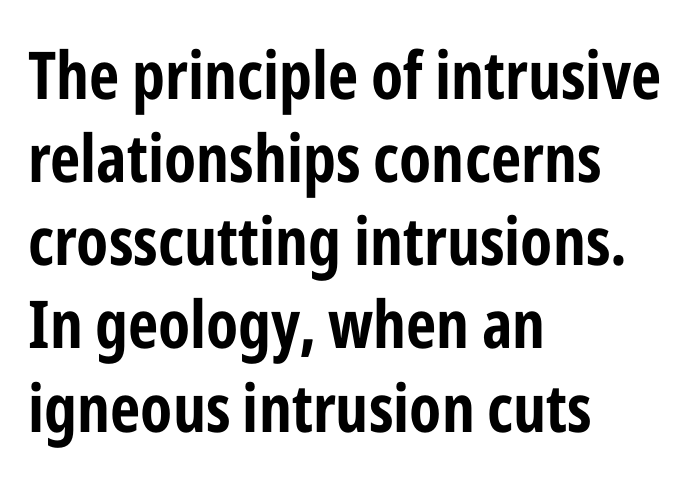
Q: Is the text italic (slanted)? A: No, it is upright.
Q: Is the typeface a serif or a sans-serif typeface? A: Sans-serif.
Q: Is the text underlined? A: No.
Q: How is the paragraph aligned? A: Left-aligned.
Q: Is the spacing between letters normal or unusually wide? A: Normal.
Q: Is the spacing between lines tight, normal or loose? A: Normal.
Q: Width (condensed, normal, or wide)? A: Condensed.
Q: Stroke contrast? A: Low.
Q: x-height? A: Medium.
Q: Monospaced? A: No.
